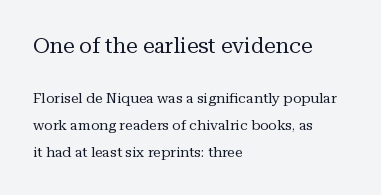
Descenders are the only things crossing below the line. In this sample the first text group is rendered at the bigger scale. The designer dialed line spacing up above the default. The paragraph has a hard left edge and a soft right edge. Italic: no, the glyphs are upright roman. A quiet, ordinary-to-light weight characterises the typeface.
